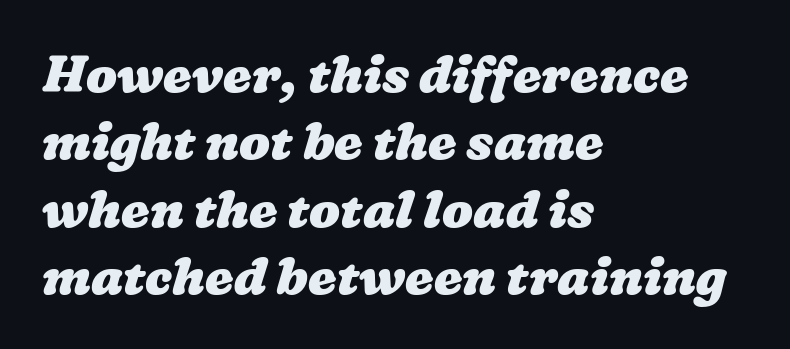
The image shows 51 px heavy, wide type; set left-aligned, normal line spacing (1.32x), normal letter spacing, not underlined; low stroke contrast and a medium x-height.
